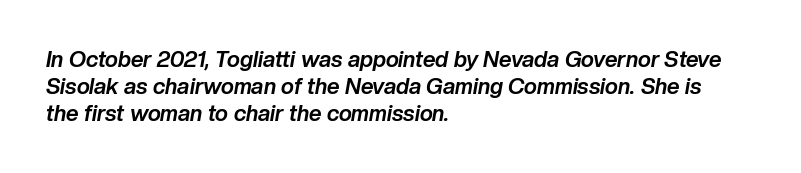
{"italic": "yes", "lean": "right", "slant_degrees": 10, "bold": "yes", "underline": "no", "align": "left", "line_spacing_ratio": 1.22, "letter_spacing": "normal", "letter_spacing_em": 0.0, "glyph_px": 22}
